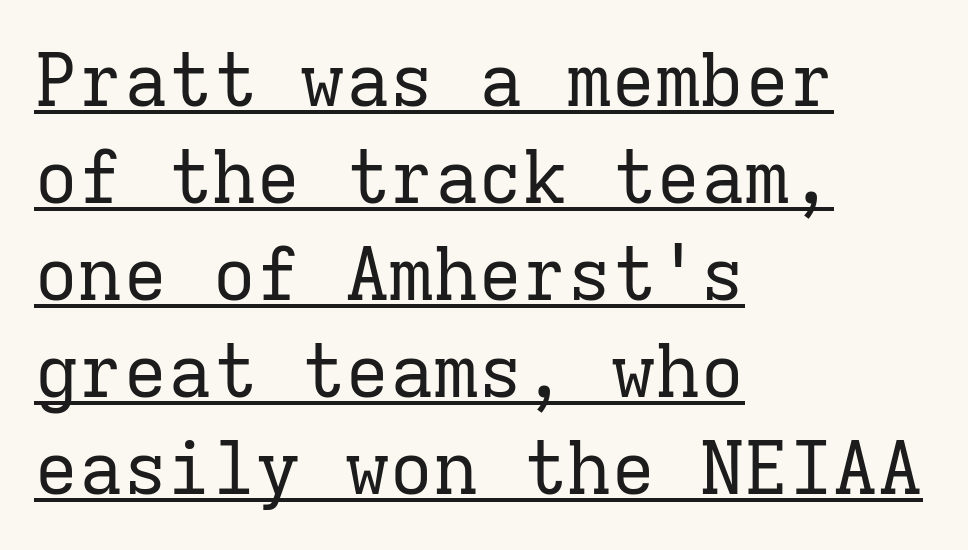
The image shows 74 px regular-weight serif type, upright, monospaced; set left-aligned, normal line spacing (1.31x), normal letter spacing, underlined; low stroke contrast and a medium x-height.
